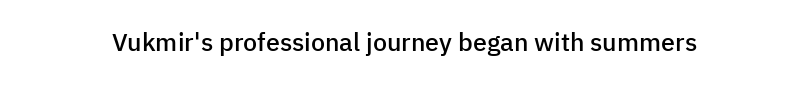
Q: Is the text bold? A: Semi-bold.
Q: Is the text italic (slanted)? A: No, it is upright.
Q: Is the text underlined? A: No.
Q: Is the spacing between letters normal or unusually wide? A: Normal.
